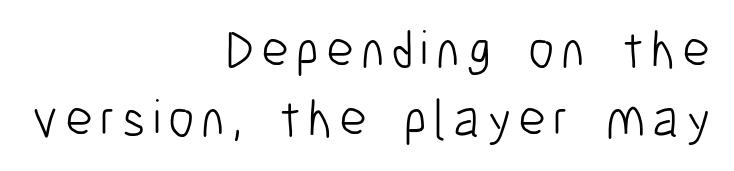
{"serif": "no", "italic": "no", "bold": "no", "weight": "light", "width": "condensed", "stroke_contrast": "low", "x_height": "medium", "monospaced": "no", "underline": "no", "align": "right", "line_spacing": "normal", "line_spacing_ratio": 1.3, "glyph_px": 53}
